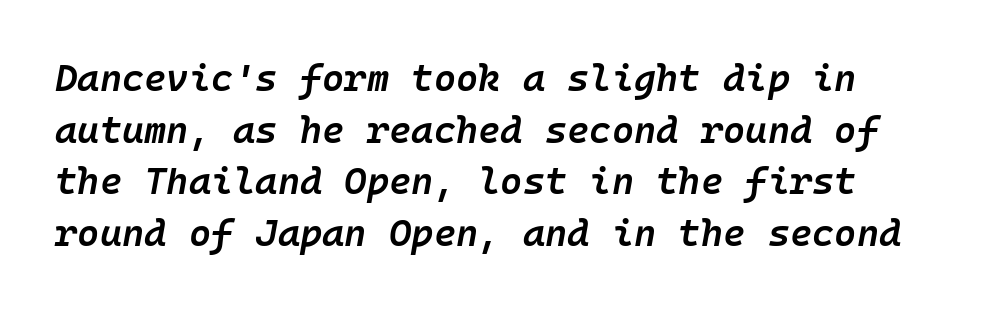
Observe the ordinary spacing: letters are neighbours, not strangers. Weight check: semibold — heavier than regular, not quite bold. Honestly, there is no underline to notice here at all. Students, observe: this is what conventionally led text looks like. The lettering tilts uniformly, giving the passage an italic look.
